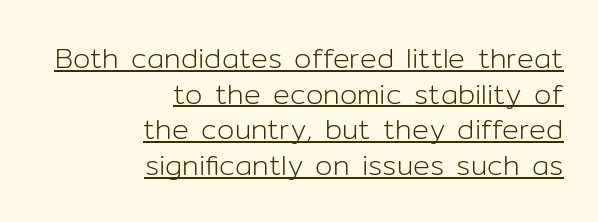
Line endings align vertically; line beginnings do not. The letters stand straight up with perfectly vertical stems. The face used here is proportionally spaced, like ordinary book or web type. The letters carry no serifs — their stems end cleanly without finishing strokes.
